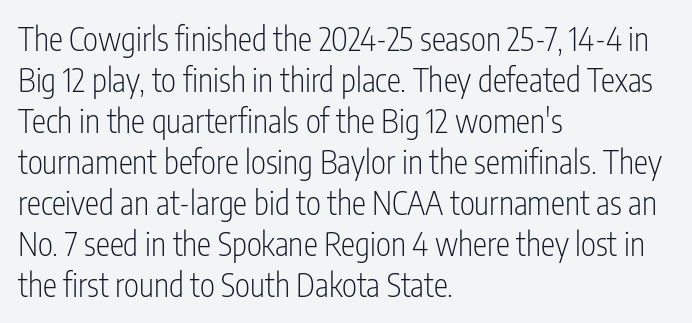
{"serif": "no", "italic": "no", "bold": "no", "weight": "light", "width": "condensed", "stroke_contrast": "low", "x_height": "medium", "monospaced": "no", "underline": "no", "align": "left", "line_spacing": "normal", "line_spacing_ratio": 1.28, "letter_spacing": "normal", "letter_spacing_em": 0.0, "glyph_px": 32}
